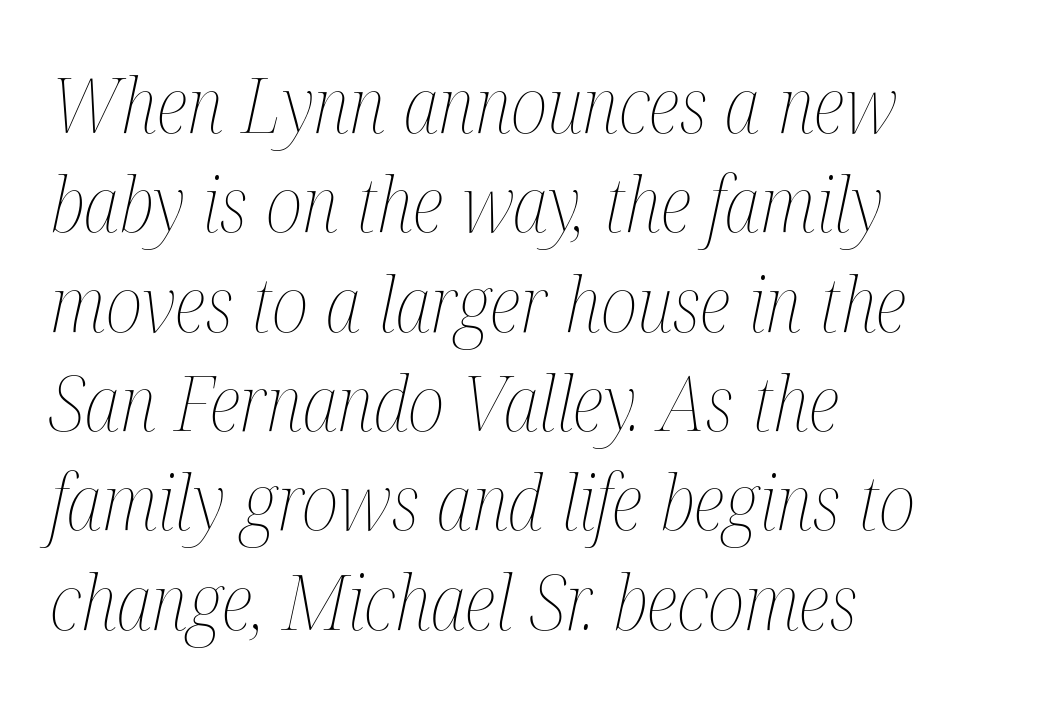
Q: Is the text bold? A: No.
Q: Is the text italic (slanted)? A: Yes, it leans right by about 12 degrees.
Q: Is the text underlined? A: No.
Q: How is the paragraph aligned? A: Left-aligned.
Q: Is the spacing between letters normal or unusually wide? A: Normal.
Q: Is the spacing between lines tight, normal or loose? A: Normal.
Q: Width (condensed, normal, or wide)? A: Condensed.
Q: Stroke contrast? A: Medium.
Q: x-height? A: Medium.
Q: Monospaced? A: No.
